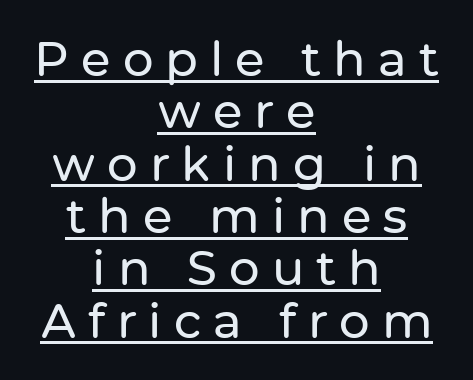
Italic? Not at all — the glyphs are vertical. Horizontally, the lines are justified to the midpoint only. Caption: lettering with a line underneath. Here the designer chose a conventional face with non-uniform glyph widths. Characters follow at a spacing far wider than the type designer built in. The space between consecutive lines is stingy.
